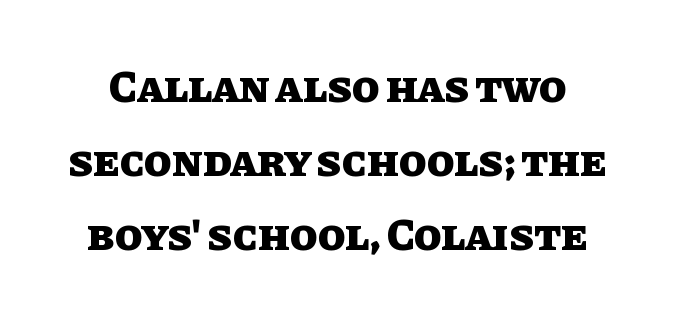
The rendering uses natural spacing where letterforms have individual widths. Summary of weight: heavy, a full bold. In terms of letterspacing, this is plain default setting. Descenders hang freely into open space.
